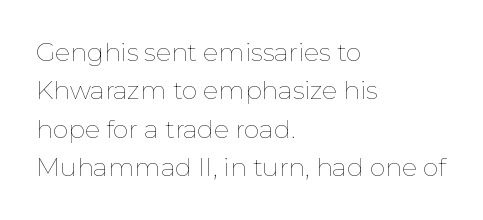
The image shows 25 px text type, upright; set left-aligned, normal line spacing (1.54x), normal letter spacing, not underlined.
